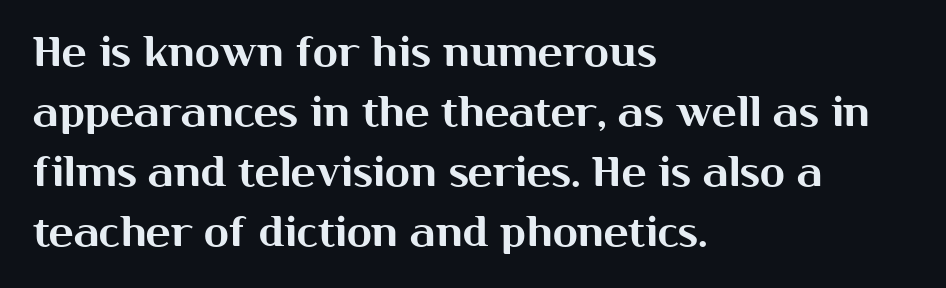
Ordinary non-slanted type is in use. Grotesque or geometric, the face here clearly has no serifs. These lines are set flush left with a ragged right edge. Rule under the text: the space is simply empty. Is the letter spacing exaggerated? No — it looks like the ordinary default. Varying glyph widths throughout — classic text-font behaviour.
